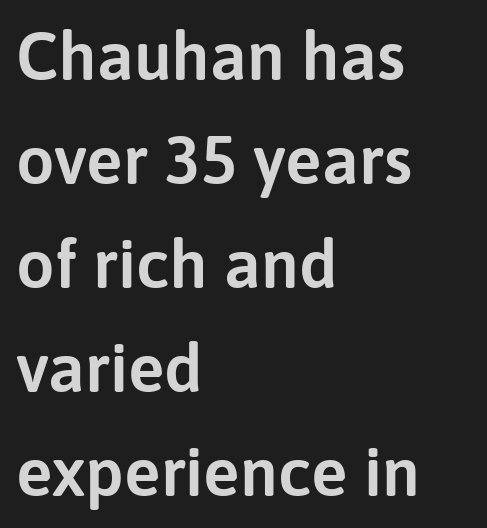
Is this a fixed-width face? No — the glyphs have proportional, varying widths. The lines sit at an ordinary, default distance from one another. The text block is weighted toward the left margin, trailing off unevenly rightward. Quick note: underline off. In terms of letterform style, serifs are entirely absent. This is the regular roman posture of the typeface.
